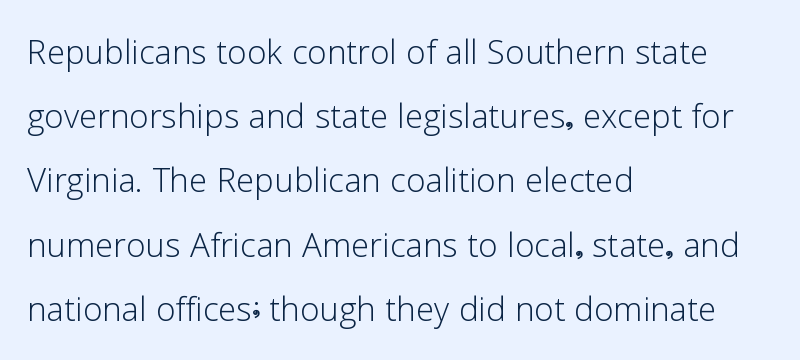
Q: Is the text bold? A: No.
Q: Is the text italic (slanted)? A: No, it is upright.
Q: Is the typeface a serif or a sans-serif typeface? A: Sans-serif.
Q: Is the text underlined? A: No.
Q: How is the paragraph aligned? A: Left-aligned.
Q: Is the spacing between letters normal or unusually wide? A: Normal.
Q: Is the spacing between lines tight, normal or loose? A: Normal.
Q: Width (condensed, normal, or wide)? A: Normal.
Q: Stroke contrast? A: Low.
Q: x-height? A: Medium.
Q: Monospaced? A: No.
